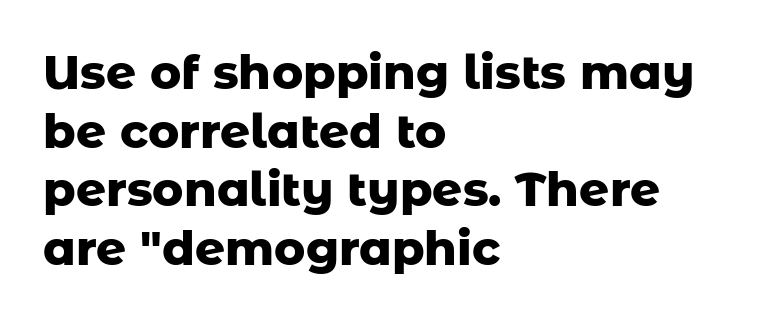
Where is the straight margin? On the left. The passage shown is typeset with a sans-serif family. Baseline-to-baseline distance is the conventional proportion of letter height. Strong, thick strokes mark this as bold type. This sample uses an upright cut, with every glyph sitting square on the baseline.
